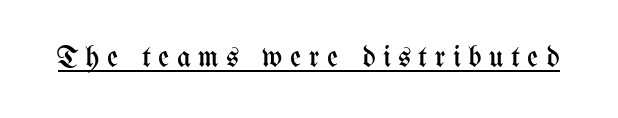
The image shows 30 px regular-weight, condensed type, upright; set unusually wide letter spacing (+0.25 em), underlined; medium stroke contrast and a medium x-height.
